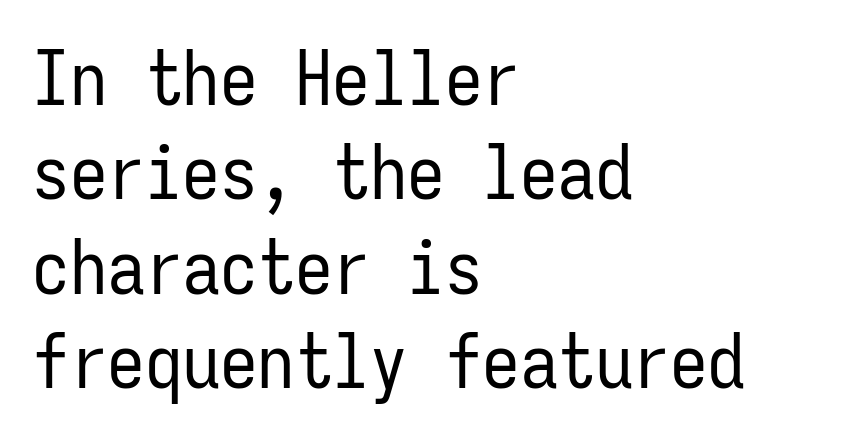
Q: Is the text bold? A: No.
Q: Is the text italic (slanted)? A: No, it is upright.
Q: Is the typeface a serif or a sans-serif typeface? A: Sans-serif.
Q: Is the text underlined? A: No.
Q: How is the paragraph aligned? A: Left-aligned.
Q: Is the spacing between letters normal or unusually wide? A: Normal.
Q: Is the spacing between lines tight, normal or loose? A: Normal.
Q: Width (condensed, normal, or wide)? A: Condensed.
Q: Stroke contrast? A: Low.
Q: x-height? A: Medium.
Q: Monospaced? A: Yes.
